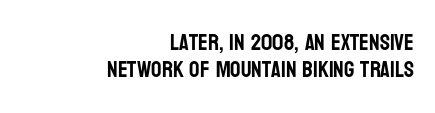
These lines stack with their right ends in a neat column. A clean baseline with only descenders dipping below it. Nobody touched the tracking dial on this one. Posture: straight, roman, zero tilt.
